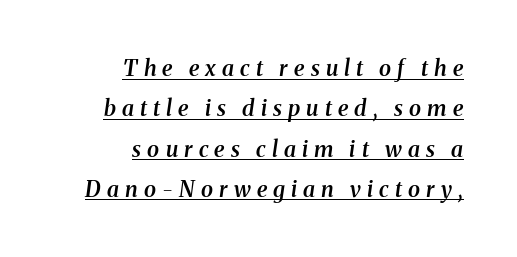
{"italic": "yes", "lean": "right", "slant_degrees": 8, "bold": "semi", "underline": "yes", "align": "right", "line_spacing_ratio": 1.83, "letter_spacing": "wide", "letter_spacing_em": 0.28, "glyph_px": 22}
